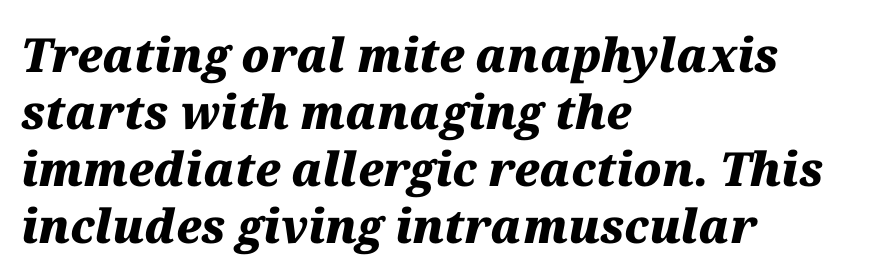
The image shows 47 px heavy type, italic (leaning right); set left-aligned, line spacing 1.21x, normal letter spacing, not underlined; medium stroke contrast and a medium x-height.
